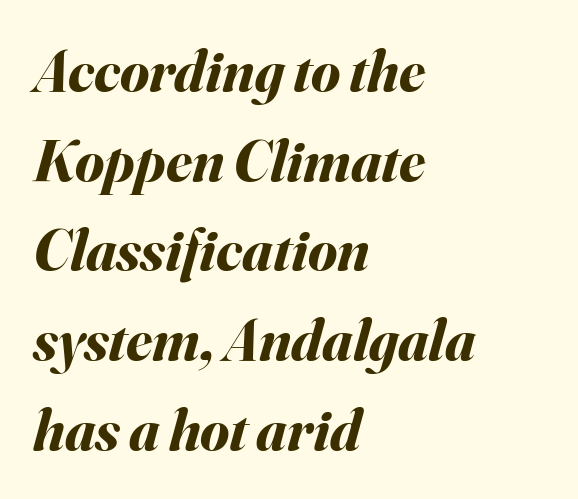
Q: Is the text bold? A: Yes.
Q: Is the text italic (slanted)? A: Yes, it leans right by about 16 degrees.
Q: Is the text underlined? A: No.
Q: How is the paragraph aligned? A: Left-aligned.
Q: Is the spacing between letters normal or unusually wide? A: Normal.
Q: Is the spacing between lines tight, normal or loose? A: Normal.
Q: Width (condensed, normal, or wide)? A: Normal.
Q: Stroke contrast? A: Medium.
Q: x-height? A: Small.
Q: Monospaced? A: No.
